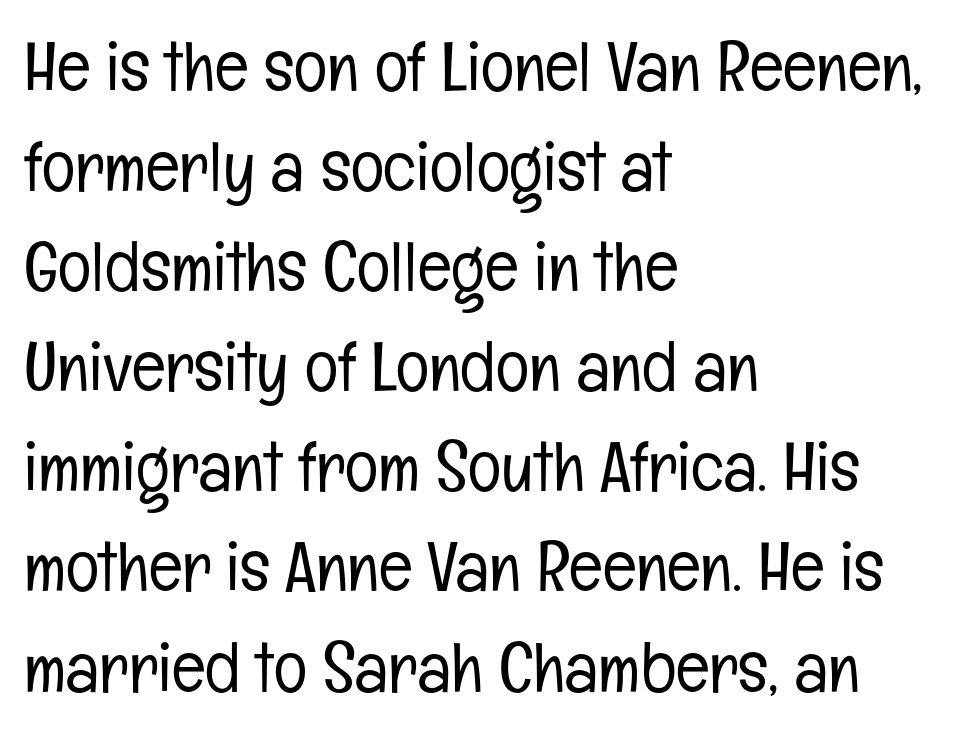
The image shows 70 px light, condensed sans-serif type, upright; set left-aligned, normal line spacing (1.43x), normal letter spacing, not underlined; low stroke contrast and a medium x-height.
